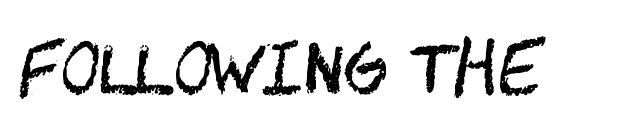
Q: Is the text bold? A: No.
Q: Is the text italic (slanted)? A: No, it is upright.
Q: Is the typeface a serif or a sans-serif typeface? A: Sans-serif.
Q: Is the text underlined? A: No.
Q: Is the spacing between letters normal or unusually wide? A: Normal.
Q: Width (condensed, normal, or wide)? A: Condensed.
Q: Stroke contrast? A: Medium.
Q: x-height? A: Large.
